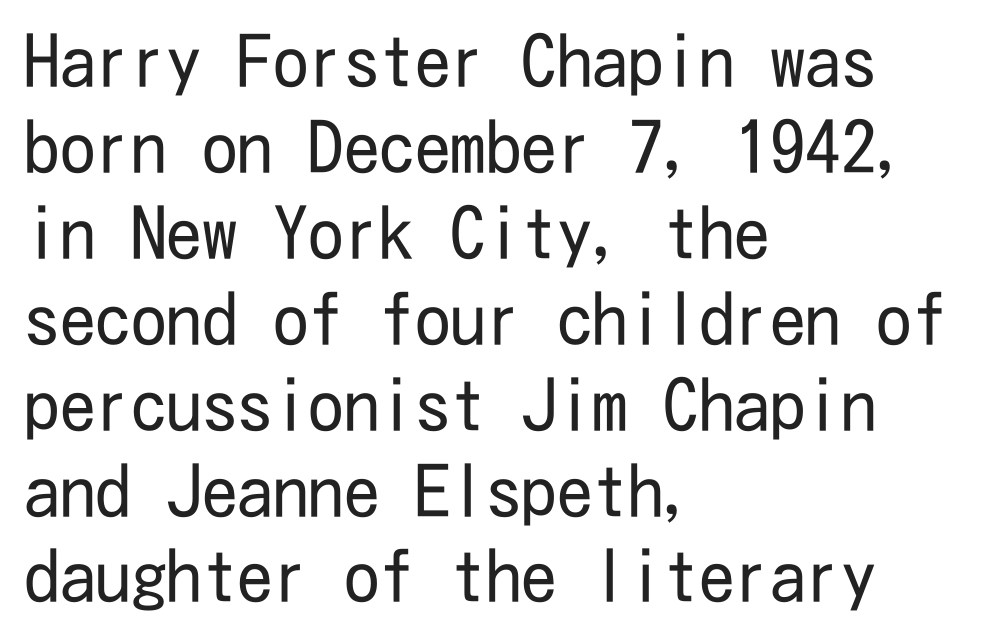
{"serif": "no", "italic": "no", "bold": "no", "weight": "regular", "width": "condensed", "stroke_contrast": "low", "x_height": "medium", "underline": "no", "align": "left", "line_spacing_ratio": 1.21, "letter_spacing": "normal", "letter_spacing_em": 0.0, "glyph_px": 71}
